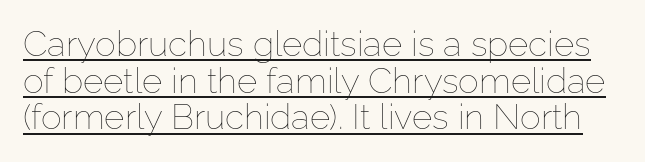
The image shows 35 px thin type, upright; set tight line spacing (1.05x), normal letter spacing, underlined; low stroke contrast and a medium x-height.
